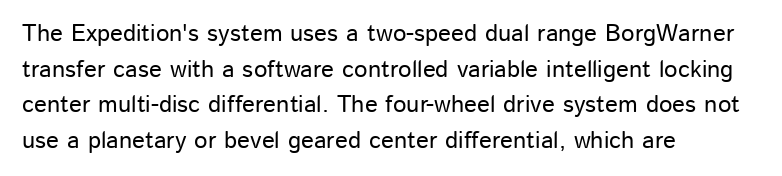
{"italic": "no", "underline": "no", "align": "left", "line_spacing": "normal", "line_spacing_ratio": 1.48, "letter_spacing": "normal", "letter_spacing_em": 0.0, "glyph_px": 24}
